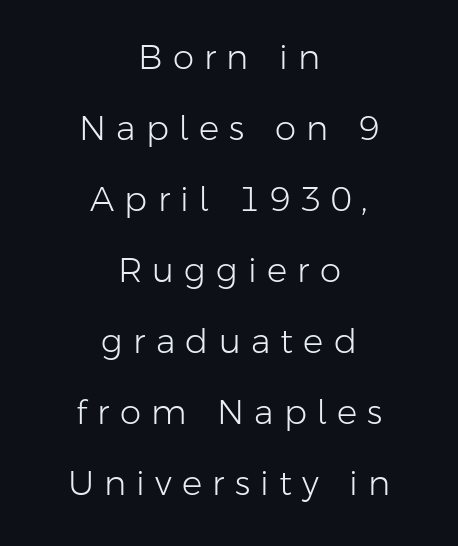
Q: Is the text bold? A: No.
Q: Is the text italic (slanted)? A: No, it is upright.
Q: Is the typeface a serif or a sans-serif typeface? A: Sans-serif.
Q: Is the text underlined? A: No.
Q: How is the paragraph aligned? A: Centered.
Q: Is the spacing between letters normal or unusually wide? A: Unusually wide.
Q: Is the spacing between lines tight, normal or loose? A: Loose.
Q: Width (condensed, normal, or wide)? A: Normal.
Q: Stroke contrast? A: Low.
Q: x-height? A: Medium.
Q: Monospaced? A: No.
